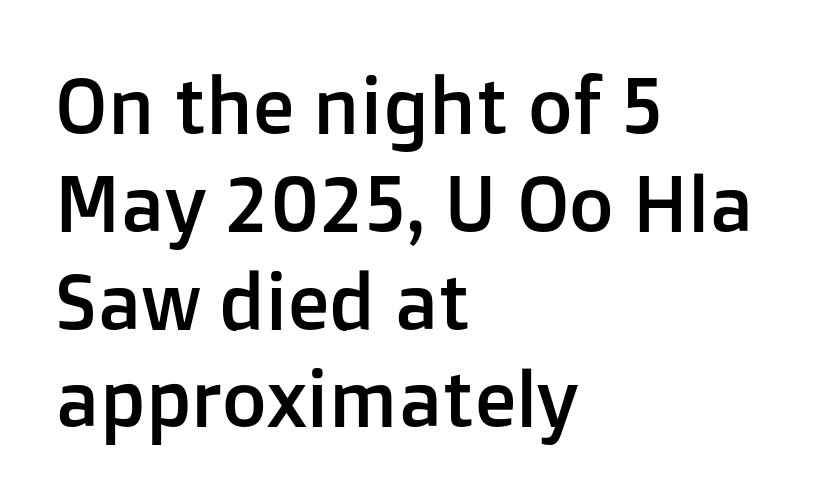
The image shows 77 px sans-serif type, upright; set left-aligned, normal line spacing (1.27x), normal letter spacing, not underlined; low stroke contrast and a medium x-height.
